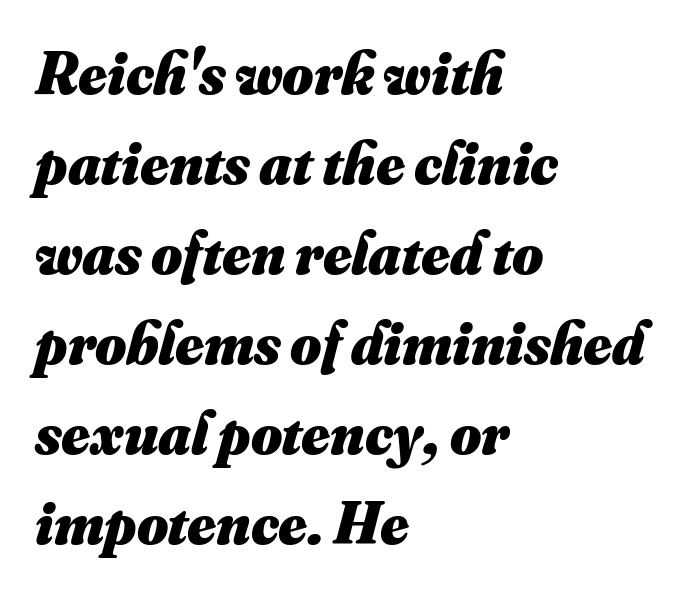
The image shows 60 px heavy type; set left-aligned, normal line spacing (1.5x), normal letter spacing, not underlined; medium stroke contrast and a small x-height.
